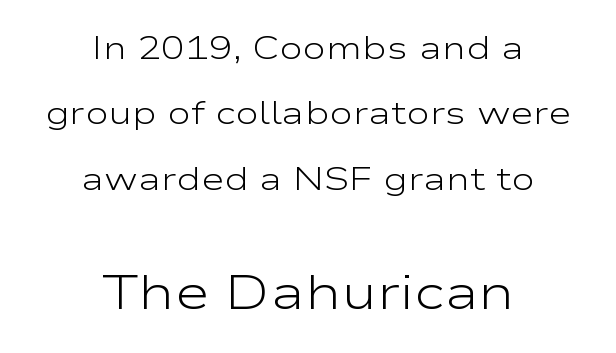
{"serif": "no", "italic": "no", "bold": "no", "weight": "light", "width": "wide", "stroke_contrast": "low", "x_height": "medium", "monospaced": "no", "underline": "no", "align": "center", "line_spacing": "loose", "line_spacing_ratio": 2.04, "letter_spacing": "normal", "letter_spacing_em": 0.0, "larger_block": "second", "size_ratio": 1.5, "glyph_px": 48}
